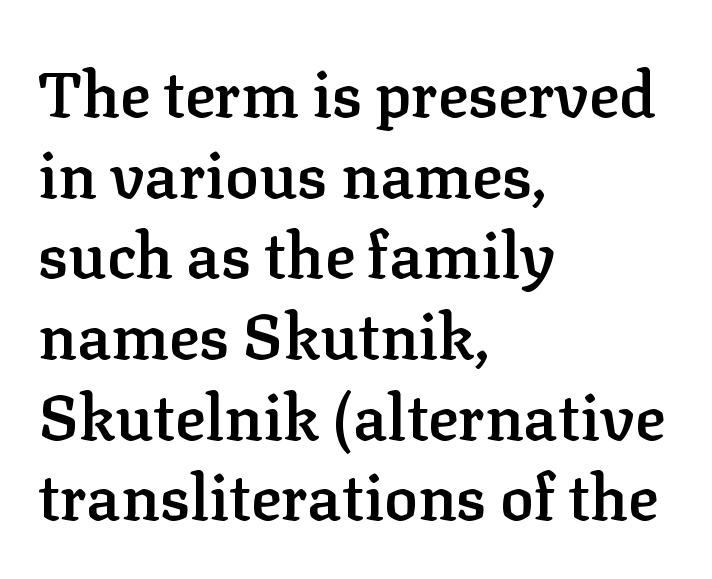
The image shows 63 px semibold serif type, upright; set left-aligned, normal line spacing (1.28x), normal letter spacing, not underlined; low stroke contrast and a medium x-height.
